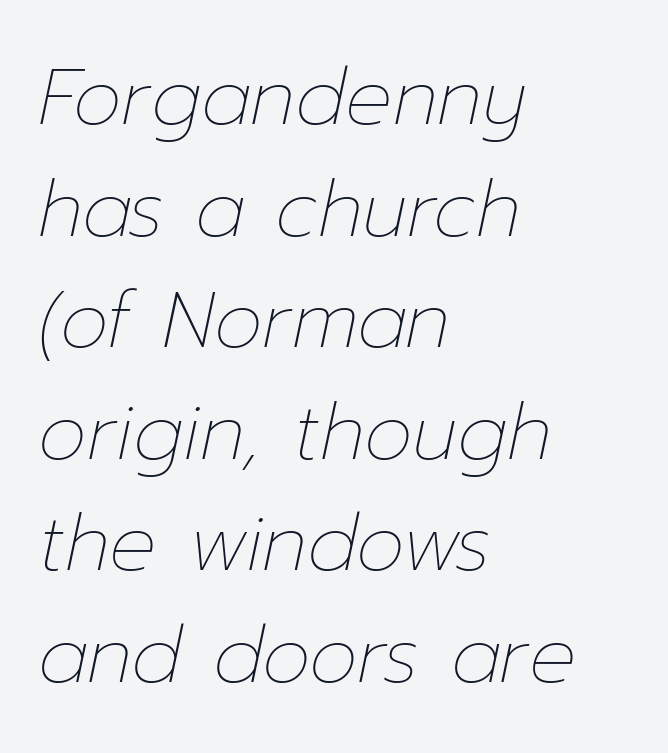
{"italic": "yes", "lean": "right", "slant_degrees": 12, "bold": "no", "weight": "thin", "width": "normal", "stroke_contrast": "low", "x_height": "medium", "monospaced": "no", "underline": "no", "align": "left", "line_spacing": "normal", "line_spacing_ratio": 1.43, "letter_spacing": "normal", "letter_spacing_em": 0.0, "glyph_px": 78}
